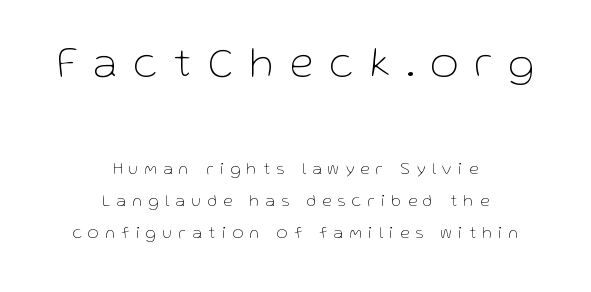
Lines of text with bare space underneath. These lines are composed in type without serifs. The paragraph shown floats in the horizontal middle. Here the designer chose a conventional face with non-uniform glyph widths. Each word looks stretched out because of the extra space between its letters.
